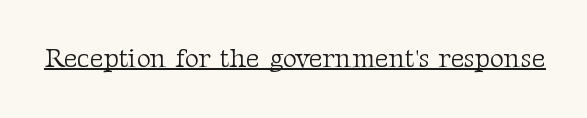
Q: Is the text bold? A: No.
Q: Is the text italic (slanted)? A: No, it is upright.
Q: Is the text underlined? A: Yes.
Q: Is the spacing between letters normal or unusually wide? A: Normal.
